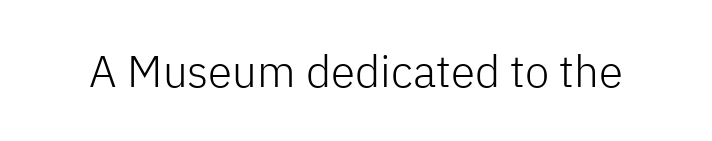
{"serif": "no", "italic": "no", "bold": "no", "weight": "light", "width": "normal", "stroke_contrast": "low", "x_height": "medium", "monospaced": "no", "underline": "no", "letter_spacing": "normal", "letter_spacing_em": 0.0, "glyph_px": 44}
